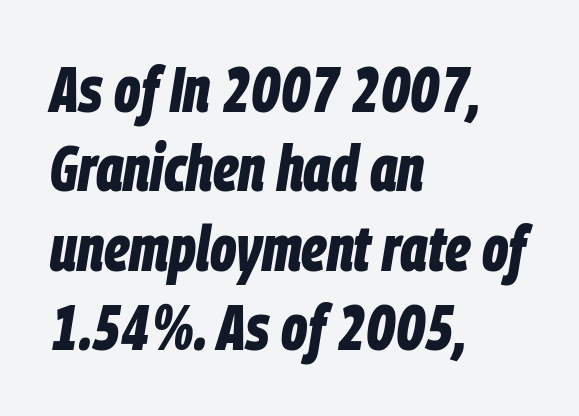
Q: Is the text bold? A: Yes.
Q: Is the text italic (slanted)? A: Yes, it leans right by about 9 degrees.
Q: Is the text underlined? A: No.
Q: How is the paragraph aligned? A: Left-aligned.
Q: Is the spacing between letters normal or unusually wide? A: Normal.
Q: Width (condensed, normal, or wide)? A: Condensed.
Q: Stroke contrast? A: Low.
Q: x-height? A: Large.
Q: Monospaced? A: No.
